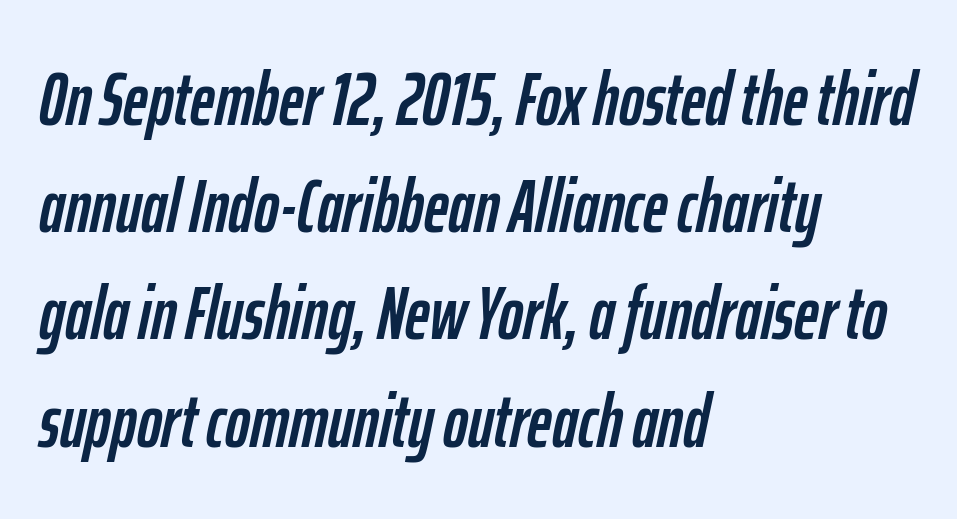
{"italic": "yes", "lean": "right", "slant_degrees": 12, "width": "condensed", "stroke_contrast": "low", "x_height": "medium", "monospaced": "no", "underline": "no", "align": "left", "line_spacing": "normal", "line_spacing_ratio": 1.43, "letter_spacing": "normal", "letter_spacing_em": 0.0, "glyph_px": 75}
